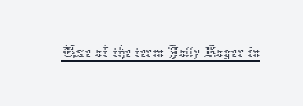
Q: Is the text bold? A: No.
Q: Is the text italic (slanted)? A: No, it is upright.
Q: Is the text underlined? A: Yes.
Q: Is the spacing between letters normal or unusually wide? A: Normal.
Q: Width (condensed, normal, or wide)? A: Normal.
Q: Stroke contrast? A: Low.
Q: x-height? A: Medium.
Q: Monospaced? A: No.
